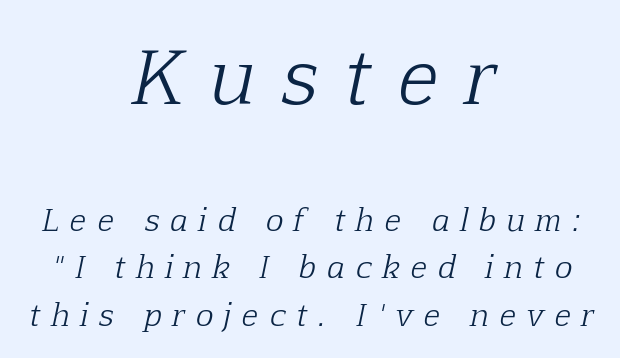
Stroke terminals: seriffed. The axis of the letterforms is tilted away from vertical. This is not heavy type; no bold has been used. The tracking jumps out immediately: characters are airy and widely separated. The rendering uses natural spacing where letterforms have individual widths. Compared with typical paragraphs, the rows here are spaced about the same.
